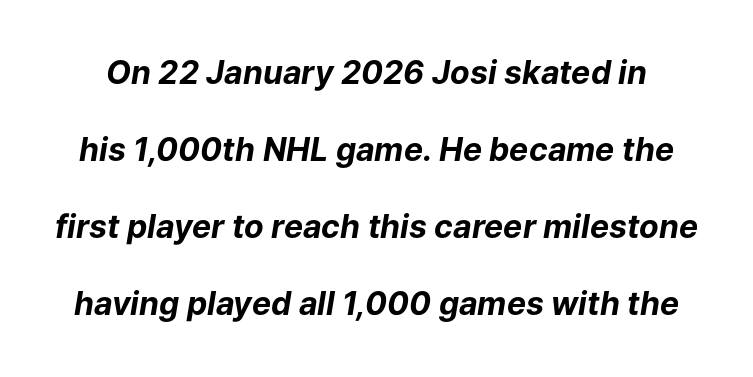
{"italic": "yes", "lean": "right", "slant_degrees": 9, "bold": "yes", "weight": "bold", "width": "normal", "stroke_contrast": "low", "x_height": "medium", "monospaced": "no", "underline": "no", "line_spacing": "loose", "line_spacing_ratio": 2.41, "letter_spacing": "normal", "letter_spacing_em": 0.0, "glyph_px": 32}
